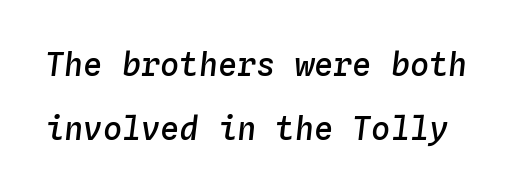
{"italic": "yes", "lean": "right", "slant_degrees": 4, "bold": "semi", "weight": "semibold", "width": "normal", "stroke_contrast": "low", "x_height": "medium", "monospaced": "yes", "underline": "no", "line_spacing": "loose", "line_spacing_ratio": 1.99, "letter_spacing": "normal", "letter_spacing_em": 0.0, "glyph_px": 32}
